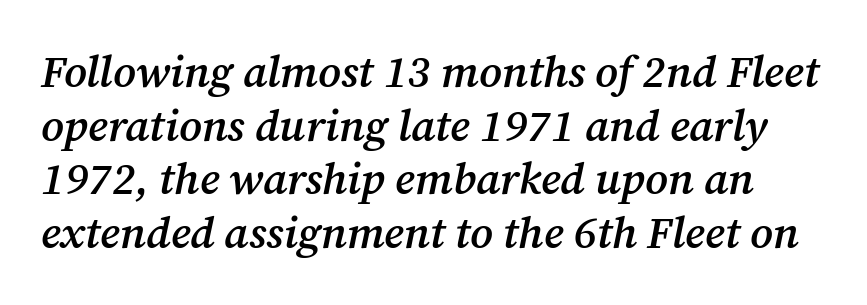
{"serif": "yes", "italic": "yes", "lean": "right", "slant_degrees": 12, "bold": "semi", "weight": "semibold", "width": "normal", "stroke_contrast": "medium", "x_height": "medium", "monospaced": "no", "underline": "no", "line_spacing_ratio": 1.22, "letter_spacing": "normal", "letter_spacing_em": 0.0, "glyph_px": 44}
